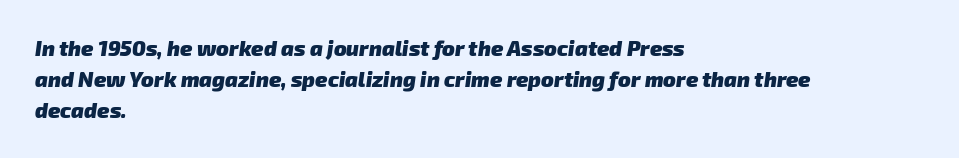
Q: Is the text bold? A: Yes.
Q: Is the text underlined? A: No.
Q: How is the paragraph aligned? A: Left-aligned.
Q: Is the spacing between letters normal or unusually wide? A: Normal.
Q: Is the spacing between lines tight, normal or loose? A: Normal.
